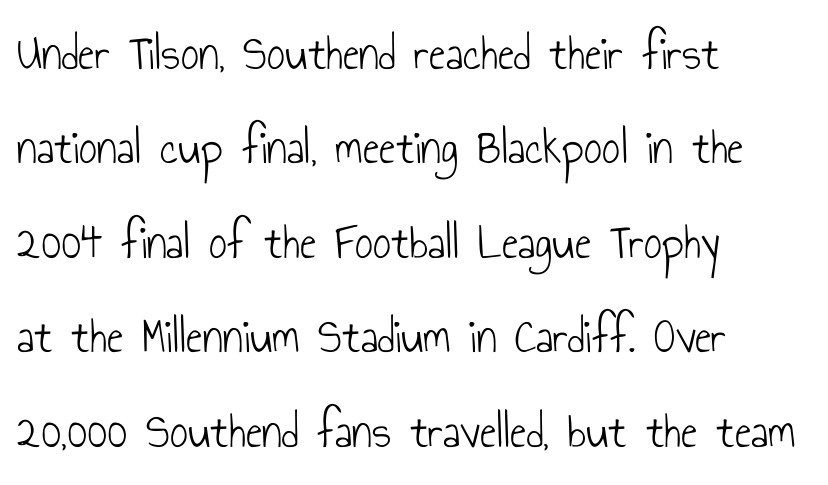
Q: Is the text bold? A: No.
Q: Is the text italic (slanted)? A: No, it is upright.
Q: Is the typeface a serif or a sans-serif typeface? A: Sans-serif.
Q: Is the text underlined? A: No.
Q: How is the paragraph aligned? A: Left-aligned.
Q: Is the spacing between letters normal or unusually wide? A: Normal.
Q: Width (condensed, normal, or wide)? A: Condensed.
Q: Stroke contrast? A: Low.
Q: x-height? A: Small.
Q: Monospaced? A: No.
